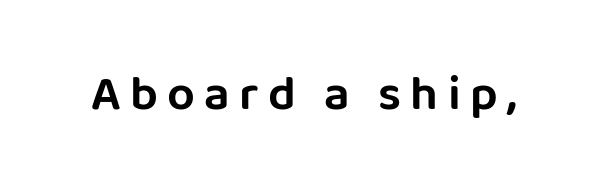
The image shows 49 px sans-serif type, upright; set not underlined; low stroke contrast and a large x-height.
